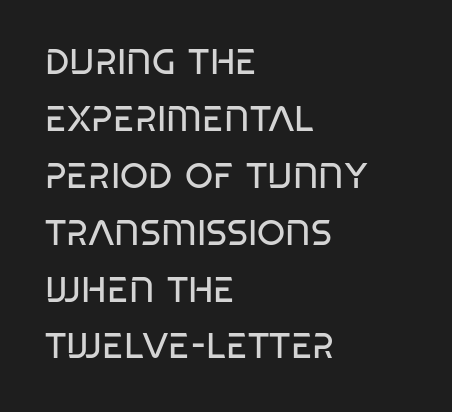
{"serif": "no", "italic": "no", "bold": "no", "weight": "regular", "width": "condensed", "stroke_contrast": "low", "x_height": "large", "monospaced": "no", "underline": "no", "align": "left", "line_spacing": "normal", "line_spacing_ratio": 1.58, "letter_spacing": "normal", "letter_spacing_em": 0.0, "glyph_px": 36}
